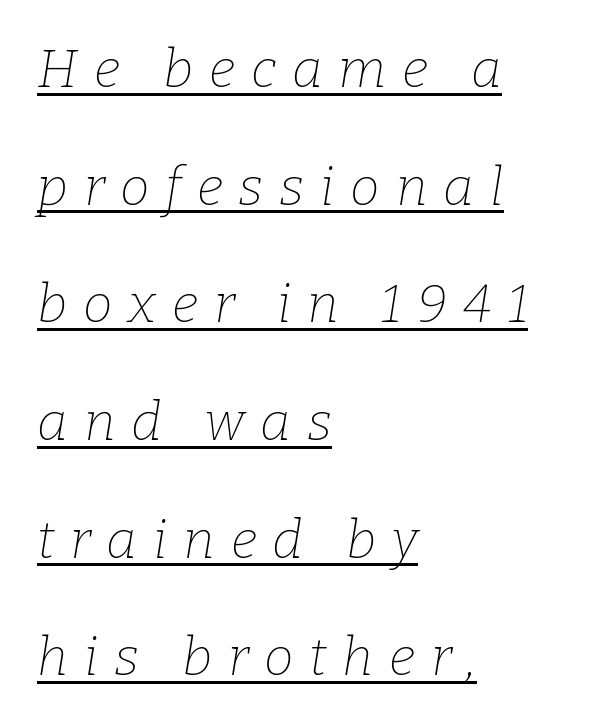
Q: Is the text bold? A: No.
Q: Is the text italic (slanted)? A: Yes, it leans right by about 9 degrees.
Q: Is the typeface a serif or a sans-serif typeface? A: Serif.
Q: Is the text underlined? A: Yes.
Q: How is the paragraph aligned? A: Left-aligned.
Q: Is the spacing between letters normal or unusually wide? A: Unusually wide.
Q: Is the spacing between lines tight, normal or loose? A: Loose.
Q: Width (condensed, normal, or wide)? A: Normal.
Q: Stroke contrast? A: Low.
Q: x-height? A: Medium.
Q: Monospaced? A: No.
